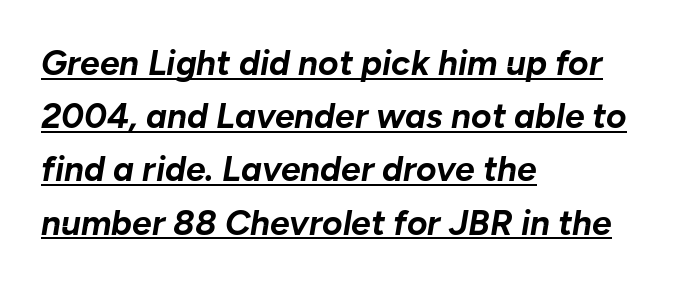
The image shows 35 px bold type, italic (leaning right); set left-aligned, normal line spacing (1.52x), normal letter spacing, underlined; low stroke contrast and a medium x-height.
